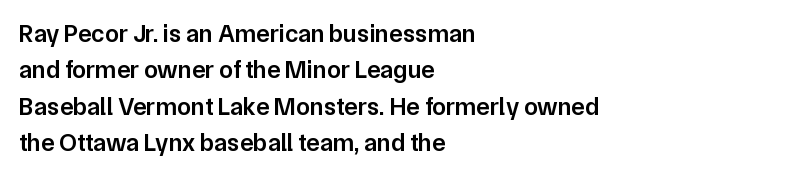
The image shows 25 px text type, upright; set left-aligned, normal line spacing (1.46x), normal letter spacing, not underlined.
